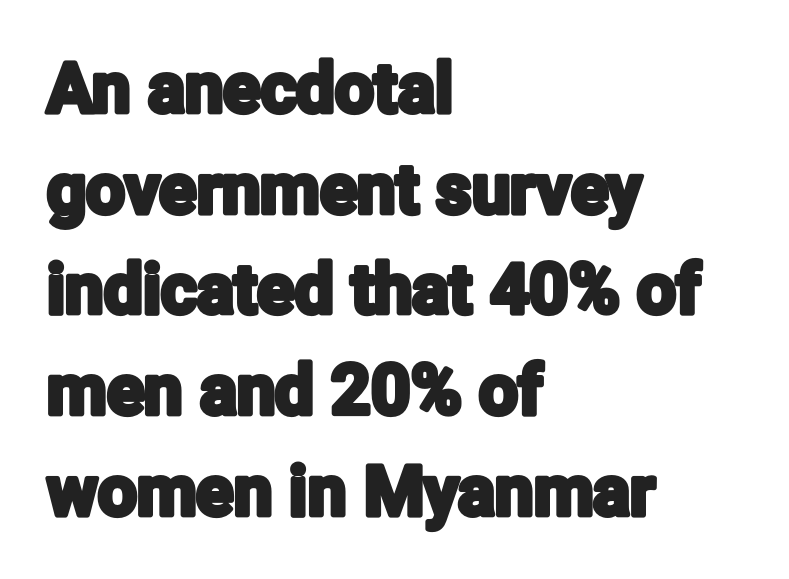
The image shows 69 px condensed sans-serif type, upright; set left-aligned, normal line spacing (1.46x), normal letter spacing, not underlined; low stroke contrast and a medium x-height.
